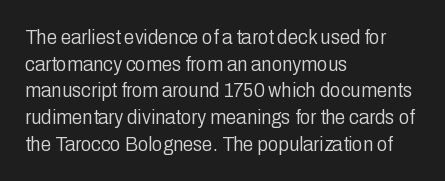
The image shows 21 px text type, upright; set left-aligned, normal line spacing (1.27x), normal letter spacing, not underlined.
